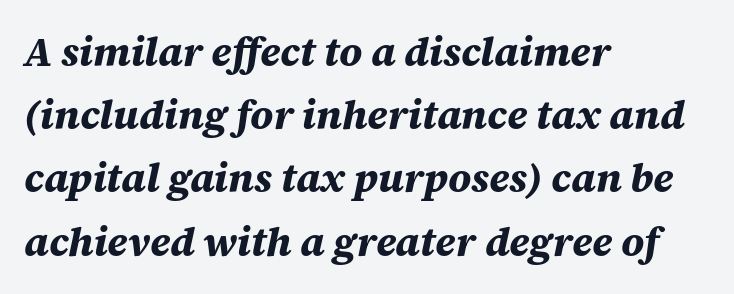
Q: Is the text bold? A: Yes.
Q: Is the text italic (slanted)? A: Yes, it leans right by about 12 degrees.
Q: Is the text underlined? A: No.
Q: How is the paragraph aligned? A: Left-aligned.
Q: Is the spacing between letters normal or unusually wide? A: Normal.
Q: Is the spacing between lines tight, normal or loose? A: Normal.
Q: Width (condensed, normal, or wide)? A: Normal.
Q: Stroke contrast? A: Medium.
Q: x-height? A: Large.
Q: Monospaced? A: No.
